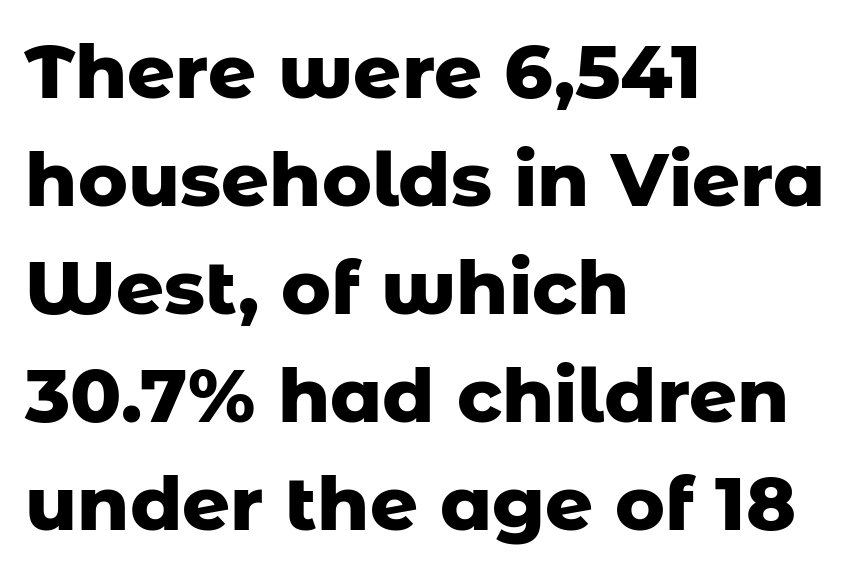
{"serif": "no", "italic": "no", "bold": "yes", "weight": "heavy", "width": "normal", "stroke_contrast": "low", "x_height": "medium", "monospaced": "no", "underline": "no", "align": "left", "line_spacing": "normal", "line_spacing_ratio": 1.44, "letter_spacing": "normal", "letter_spacing_em": 0.0, "glyph_px": 75}
